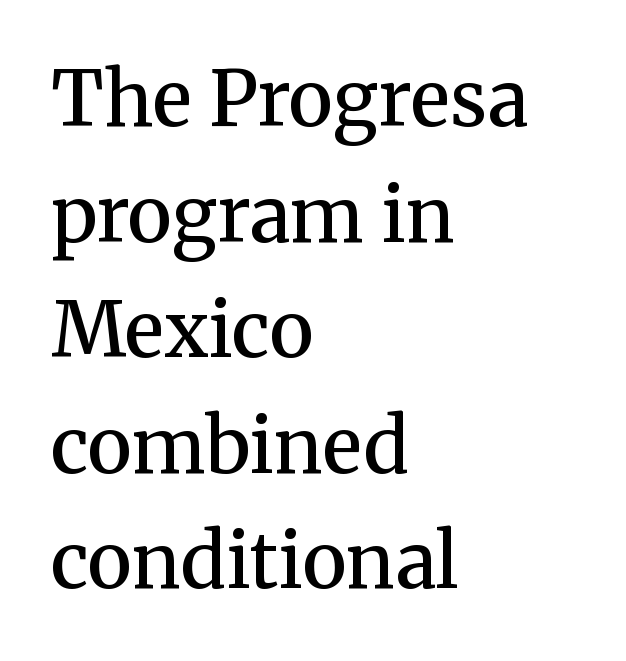
{"serif": "yes", "italic": "no", "bold": "semi", "weight": "semibold", "width": "normal", "stroke_contrast": "medium", "x_height": "medium", "monospaced": "no", "underline": "no", "align": "left", "line_spacing": "normal", "line_spacing_ratio": 1.52, "letter_spacing": "normal", "letter_spacing_em": 0.0, "glyph_px": 76}
